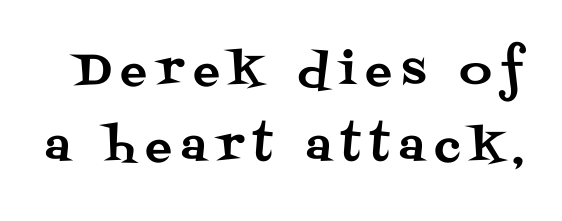
{"serif": "yes", "italic": "no", "width": "normal", "stroke_contrast": "medium", "x_height": "large", "monospaced": "no", "underline": "no", "line_spacing_ratio": 1.72, "letter_spacing": "wide", "letter_spacing_em": 0.23, "glyph_px": 44}
